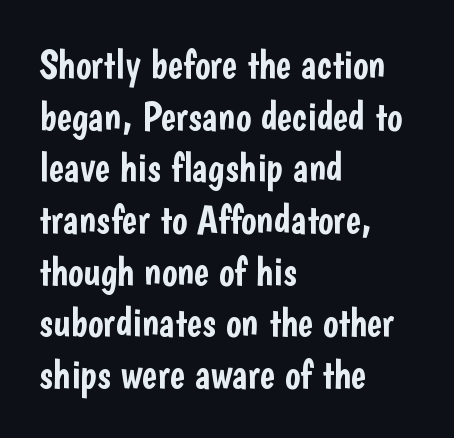
The image shows 41 px condensed sans-serif type, upright; set left-aligned, normal line spacing (1.26x), normal letter spacing, not underlined; low stroke contrast and a medium x-height.
